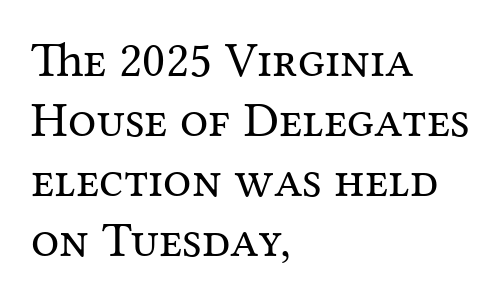
{"serif": "yes", "italic": "no", "bold": "no", "weight": "regular", "width": "normal", "stroke_contrast": "medium", "x_height": "medium", "monospaced": "no", "underline": "no", "align": "left", "line_spacing_ratio": 1.2, "letter_spacing": "normal", "letter_spacing_em": 0.0, "glyph_px": 50}
